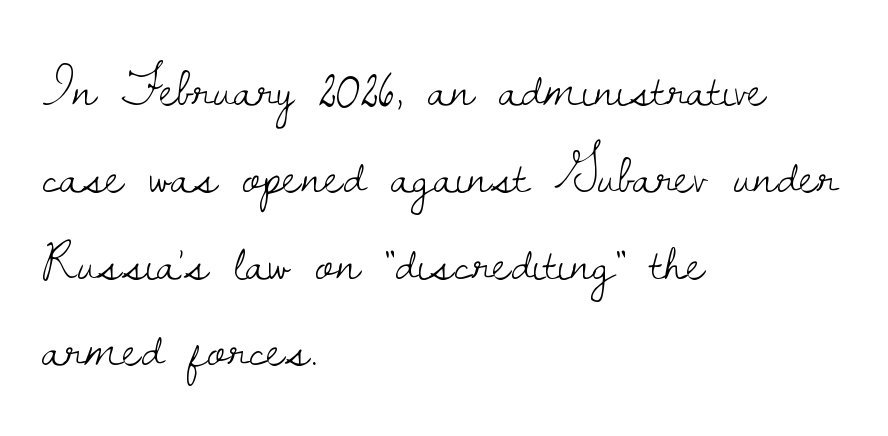
{"serif": "yes", "bold": "no", "weight": "light", "width": "normal", "stroke_contrast": "low", "x_height": "small", "monospaced": "no", "underline": "no", "align": "left", "line_spacing": "normal", "line_spacing_ratio": 1.55, "letter_spacing": "normal", "letter_spacing_em": 0.0, "glyph_px": 56}
